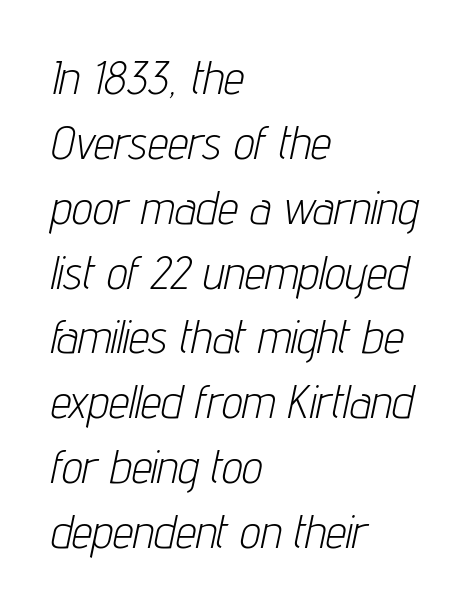
These lines keep a tight, regular rhythm from letter to letter. Students, observe: this is what conventionally led text looks like. Layout note: lines flush left. Proportional: the letters do not fall into vertical columns. Only glyphs here, with clear space below each row. An italicized treatment has been applied to the whole sample.
